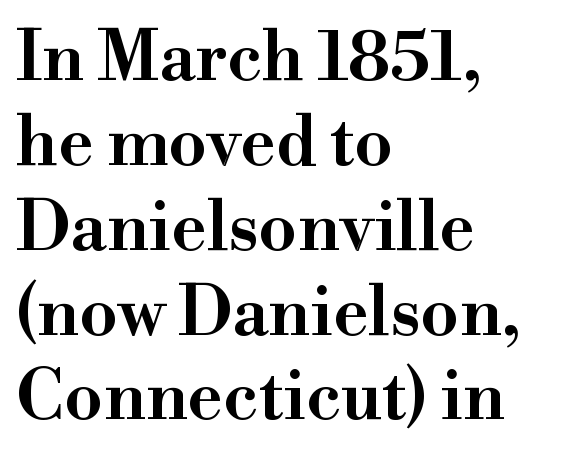
{"serif": "yes", "italic": "no", "bold": "semi", "weight": "semibold", "width": "normal", "stroke_contrast": "high", "x_height": "small", "monospaced": "no", "underline": "no", "align": "left", "line_spacing_ratio": 1.23, "letter_spacing": "normal", "letter_spacing_em": 0.0, "glyph_px": 69}
